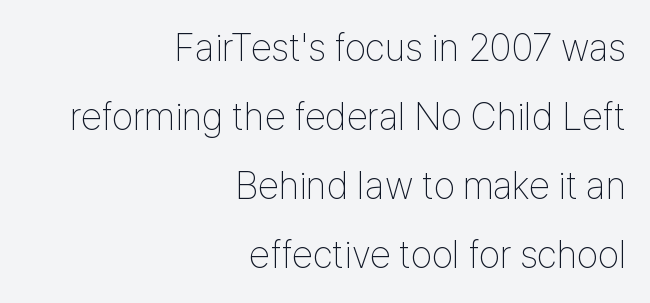
The image shows 38 px thin, condensed sans-serif type, upright; set right-aligned, line spacing 1.82x, normal letter spacing, not underlined; low stroke contrast and a medium x-height.
